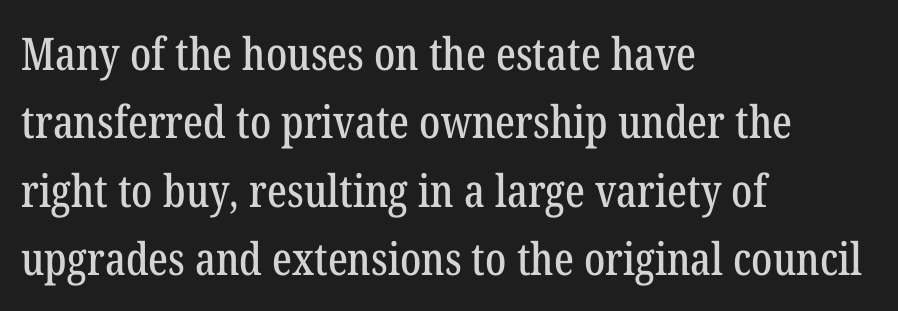
The letters stand straight up with perfectly vertical stems. Glyph-to-glyph distance matches everyday printed text. A typesetter would call this proportional, since set widths differ per character. Unmarked baselines from the first word to the last. Type style note: has serifs. Layout note: lines flush left.
